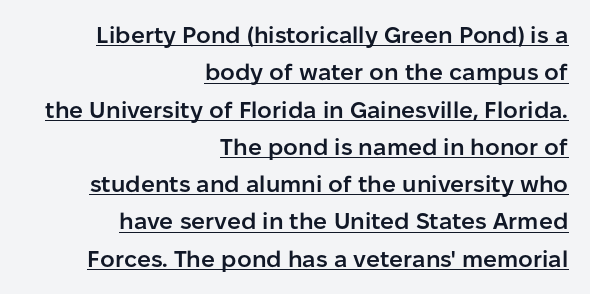
The image shows 23 px text type, upright; set right-aligned, normal line spacing (1.62x), normal letter spacing, underlined.
